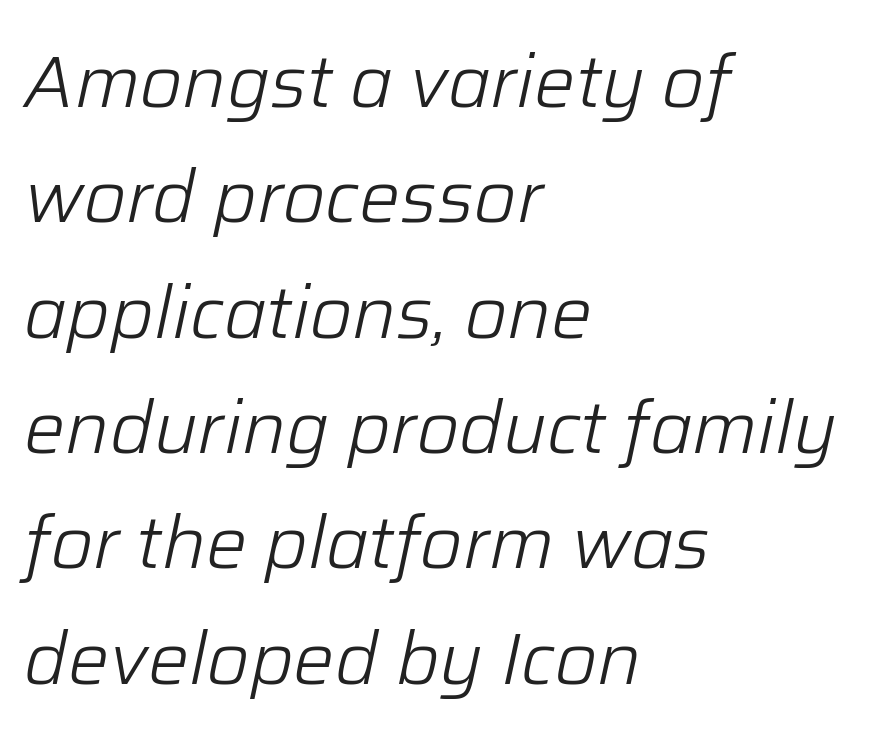
Q: Is the text bold? A: No.
Q: Is the text italic (slanted)? A: Yes, it leans right by about 12 degrees.
Q: Is the text underlined? A: No.
Q: How is the paragraph aligned? A: Left-aligned.
Q: Is the spacing between letters normal or unusually wide? A: Normal.
Q: Is the spacing between lines tight, normal or loose? A: Normal.
Q: Width (condensed, normal, or wide)? A: Normal.
Q: Stroke contrast? A: Low.
Q: x-height? A: Medium.
Q: Monospaced? A: No.
